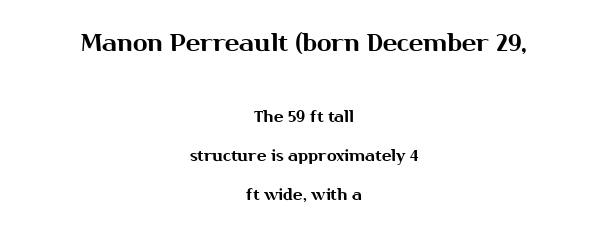
{"italic": "no", "underline": "no", "align": "center", "line_spacing": "loose", "line_spacing_ratio": 2.45, "letter_spacing": "normal", "letter_spacing_em": 0.0, "larger_block": "first", "size_ratio": 1.5, "glyph_px": 24}
